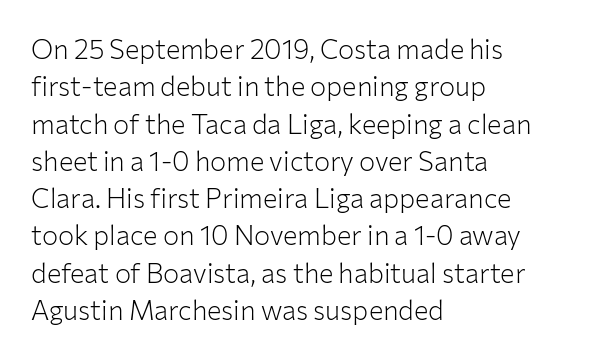
The image shows 27 px text type, upright; set left-aligned, normal line spacing (1.38x), normal letter spacing, not underlined.
